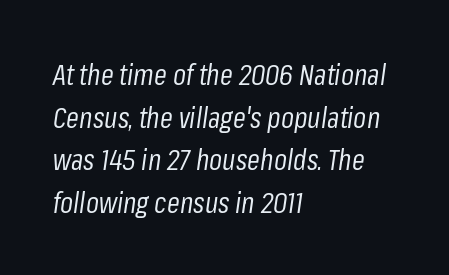
{"italic": "yes", "lean": "right", "slant_degrees": 8, "bold": "no", "weight": "regular", "width": "condensed", "stroke_contrast": "low", "x_height": "medium", "monospaced": "no", "underline": "no", "align": "left", "line_spacing": "normal", "line_spacing_ratio": 1.47, "letter_spacing": "normal", "letter_spacing_em": 0.0, "glyph_px": 29}
